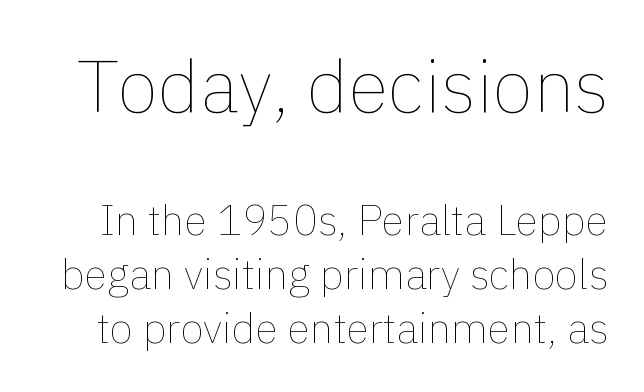
Q: Is the text bold? A: No.
Q: Is the text italic (slanted)? A: No, it is upright.
Q: Is the text underlined? A: No.
Q: Is the spacing between letters normal or unusually wide? A: Normal.
Q: Is the spacing between lines tight, normal or loose? A: Normal.
Q: Which block of text is set in a larger size, the first (top) or the second (bottom)? A: The first (top) one.
Q: Width (condensed, normal, or wide)? A: Normal.
Q: x-height? A: Medium.
Q: Monospaced? A: No.
